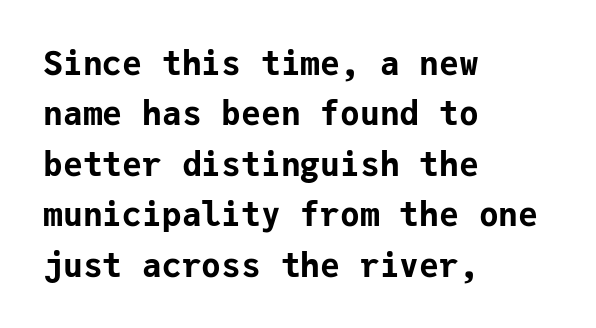
The passage shown is typed in a monospace face where columns stay perfectly aligned. Casual observation: everything's shoved over to the left. The letters carry no serifs — their stems end cleanly without finishing strokes. The gap between lines stays unmarked. Vertical spacing — default.
